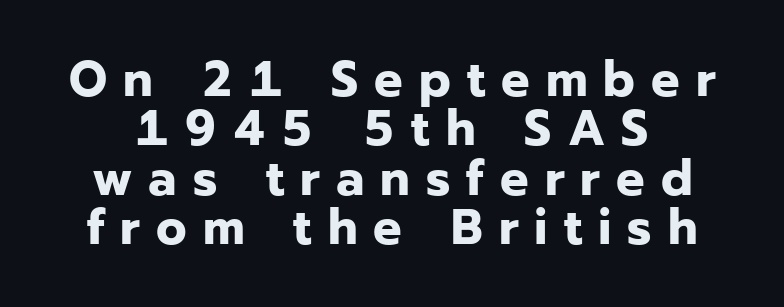
The letterforms stand isolated, each surrounded by extra space. The zone under the glyphs is completely vacant. In terms of leading, this rendering errs on the cramped side. The rendering uses a bold face; every stroke is thick and dark.
